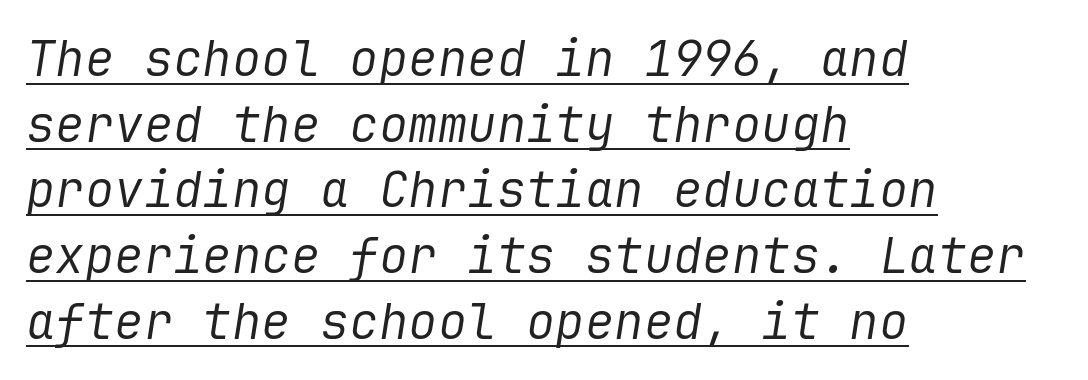
Q: Is the text bold? A: No.
Q: Is the text italic (slanted)? A: Yes, it leans right by about 9 degrees.
Q: Is the text underlined? A: Yes.
Q: How is the paragraph aligned? A: Left-aligned.
Q: Is the spacing between letters normal or unusually wide? A: Normal.
Q: Is the spacing between lines tight, normal or loose? A: Normal.
Q: Width (condensed, normal, or wide)? A: Normal.
Q: Stroke contrast? A: Low.
Q: x-height? A: Medium.
